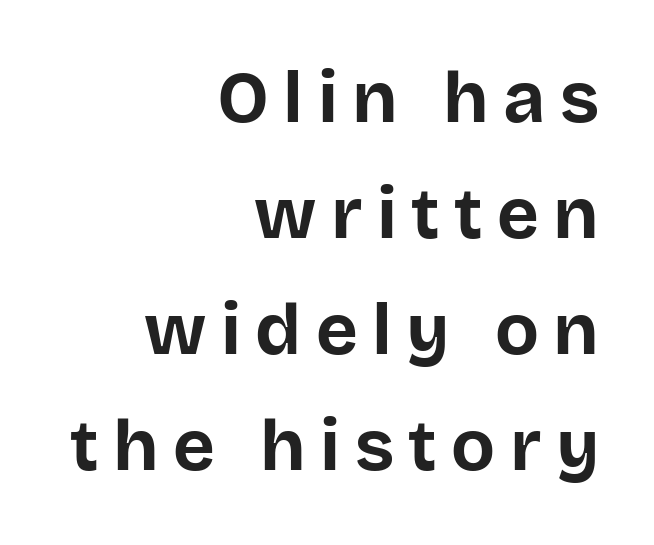
{"serif": "no", "italic": "no", "bold": "yes", "weight": "bold", "width": "normal", "stroke_contrast": "low", "x_height": "large", "monospaced": "no", "underline": "no", "align": "right", "line_spacing": "normal", "line_spacing_ratio": 1.61, "letter_spacing": "wide", "letter_spacing_em": 0.2, "glyph_px": 72}
